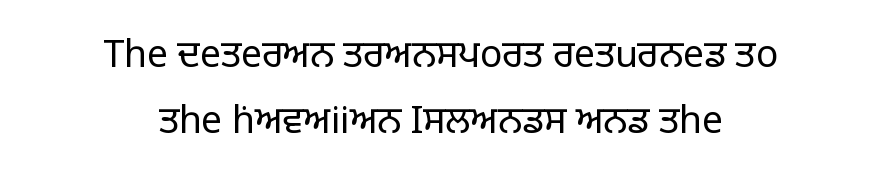
{"serif": "no", "italic": "no", "bold": "no", "weight": "regular", "width": "normal", "stroke_contrast": "low", "x_height": "large", "monospaced": "no", "underline": "no", "align": "center", "line_spacing_ratio": 1.79, "letter_spacing": "normal", "letter_spacing_em": 0.0, "glyph_px": 37}
